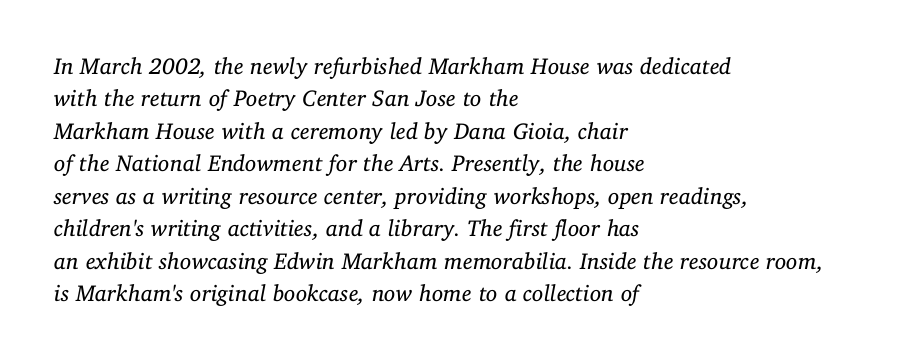
The image shows 23 px text type, italic (leaning right); set left-aligned, normal line spacing (1.41x), normal letter spacing, not underlined.
